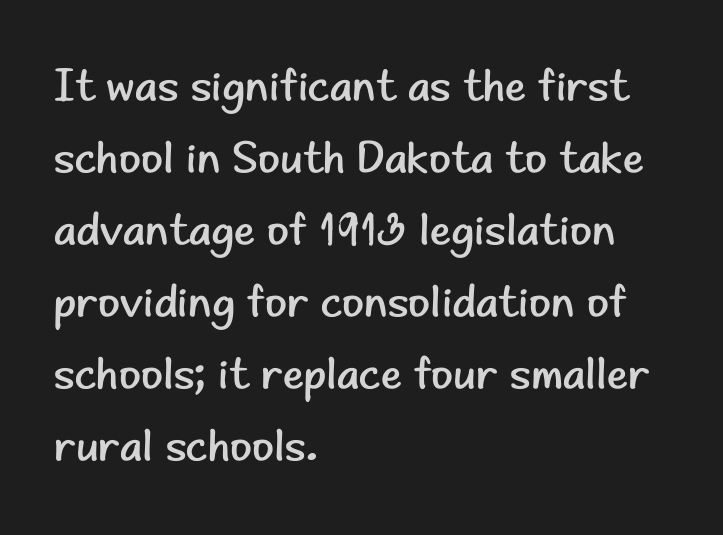
Every character sits straight up, as roman type does. The rag falls on the right side of this text block. The letters sit at their default tracking, neither squeezed nor spread. The strokes carry an ordinary text weight at most. This is sans-serif lettering, the kind often seen on screens and signage. The strip under each line holds only bare page.
